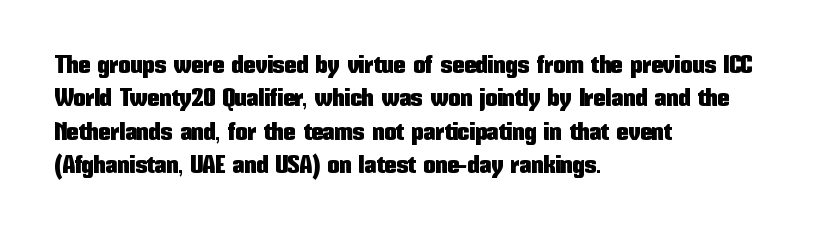
Q: Is the text italic (slanted)? A: No, it is upright.
Q: Is the text underlined? A: No.
Q: How is the paragraph aligned? A: Left-aligned.
Q: Is the spacing between letters normal or unusually wide? A: Normal.
Q: Is the spacing between lines tight, normal or loose? A: Normal.
